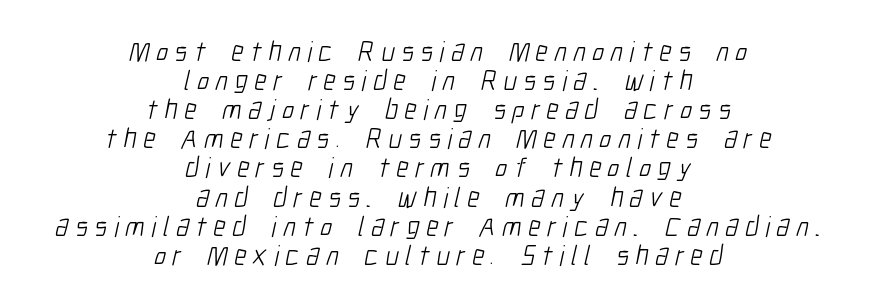
Neither beginnings nor endings align; midpoints do. Baseline-to-baseline distance is barely more than the letter height. The foot of each line stays bare and open. Do the characters align in a grid? No, the font is proportional. The letters look calm and open, with moderate or lighter stems.
